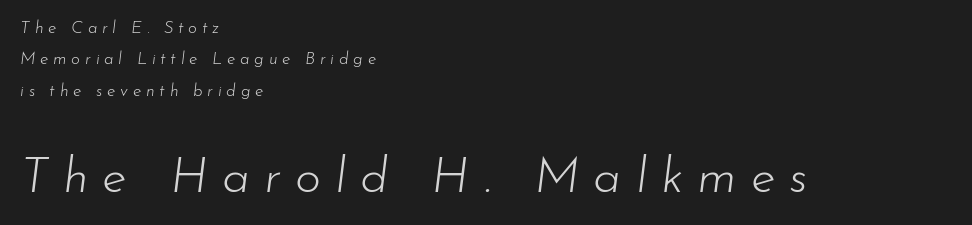
Q: Is the text bold? A: No.
Q: Is the text italic (slanted)? A: Yes, it leans right by about 7 degrees.
Q: Is the text underlined? A: No.
Q: How is the paragraph aligned? A: Left-aligned.
Q: Is the spacing between letters normal or unusually wide? A: Unusually wide.
Q: Which block of text is set in a larger size, the first (top) or the second (bottom)? A: The second (bottom) one.
Q: Width (condensed, normal, or wide)? A: Normal.
Q: Stroke contrast? A: Low.
Q: x-height? A: Small.
Q: Monospaced? A: No.
